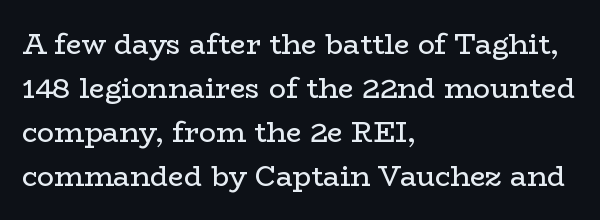
Q: Is the text bold? A: No.
Q: Is the text italic (slanted)? A: No, it is upright.
Q: Is the typeface a serif or a sans-serif typeface? A: Serif.
Q: Is the text underlined? A: No.
Q: How is the paragraph aligned? A: Left-aligned.
Q: Is the spacing between letters normal or unusually wide? A: Normal.
Q: Is the spacing between lines tight, normal or loose? A: Normal.
Q: Width (condensed, normal, or wide)? A: Wide.
Q: Stroke contrast? A: Low.
Q: x-height? A: Medium.
Q: Monospaced? A: No.
